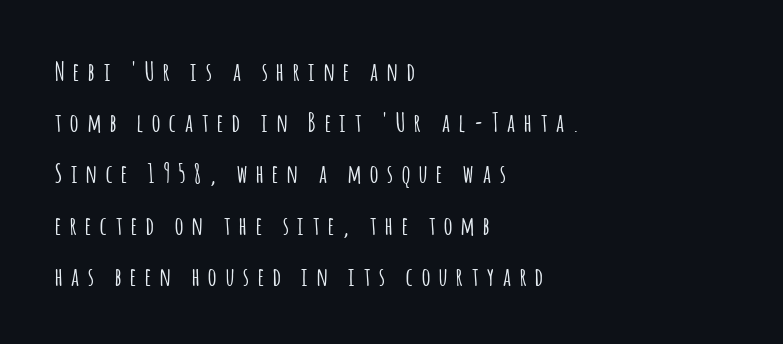
The specimen reads as upright at a glance. Alignment: flush left. Unmarked baselines from the first word to the last. Loosely led — the rows are spread out. Compared with typical body copy, the letter spacing here is much looser.
